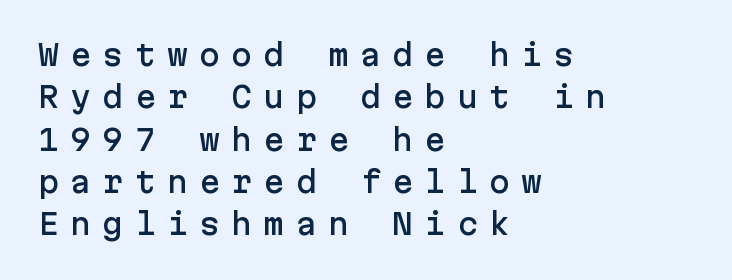
Students, note that the glyphs here are deliberately spaced far apart. Posture: straight, roman, zero tilt. To sum up the face: it is a sans, with no serifs. The space between consecutive lines is moderate. Underlining? Definitely not there. Reading down the block, your eye returns to a fixed left position each line.
